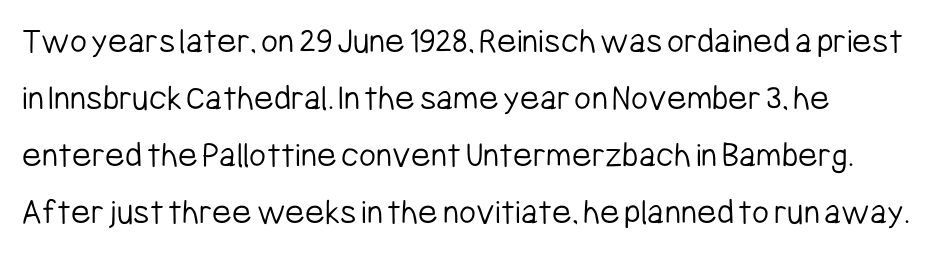
{"serif": "no", "italic": "no", "bold": "no", "weight": "light", "width": "condensed", "stroke_contrast": "low", "x_height": "medium", "monospaced": "no", "underline": "no", "line_spacing": "normal", "line_spacing_ratio": 1.54, "letter_spacing": "normal", "letter_spacing_em": 0.0, "glyph_px": 37}
